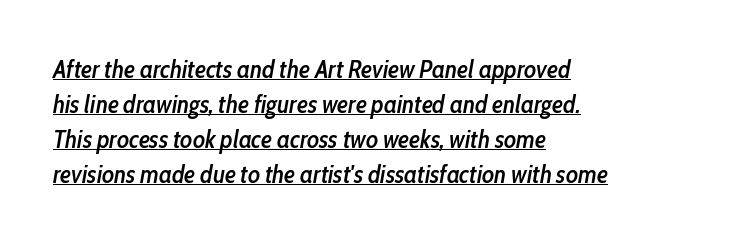
Q: Is the text bold? A: Semi-bold.
Q: Is the text italic (slanted)? A: Yes, it leans right by about 10 degrees.
Q: Is the text underlined? A: Yes.
Q: How is the paragraph aligned? A: Left-aligned.
Q: Is the spacing between letters normal or unusually wide? A: Normal.
Q: Is the spacing between lines tight, normal or loose? A: Normal.
